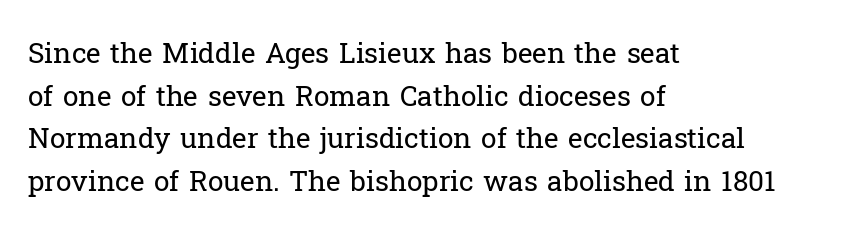
The image shows 28 px regular-weight serif type, upright; set left-aligned, normal line spacing (1.52x), normal letter spacing, not underlined; low stroke contrast and a medium x-height.
